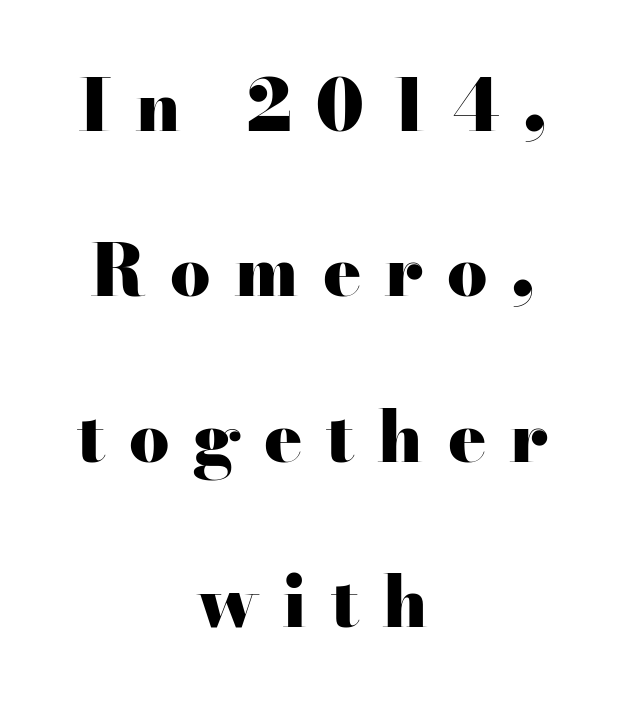
Horizontally, the lines are justified to the midpoint only. How would I describe the line gaps? Wide and relaxed. This sample uses a serif face. Pretty heavy lettering here — definitely bold. The passage shown is not underscored anywhere. A typesetter would call this proportional, since set widths differ per character.
